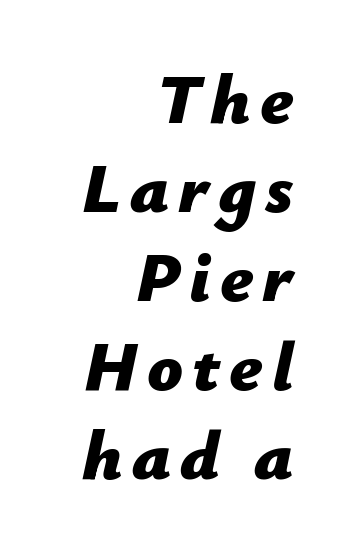
The gap between lines stays unmarked. The paragraph shown leans on its right margin. You can tell it's italic because the verticals aren't actually vertical. Each letter keeps its own natural width here, so spacing adapts to shape. The designer left line spacing at the default.
